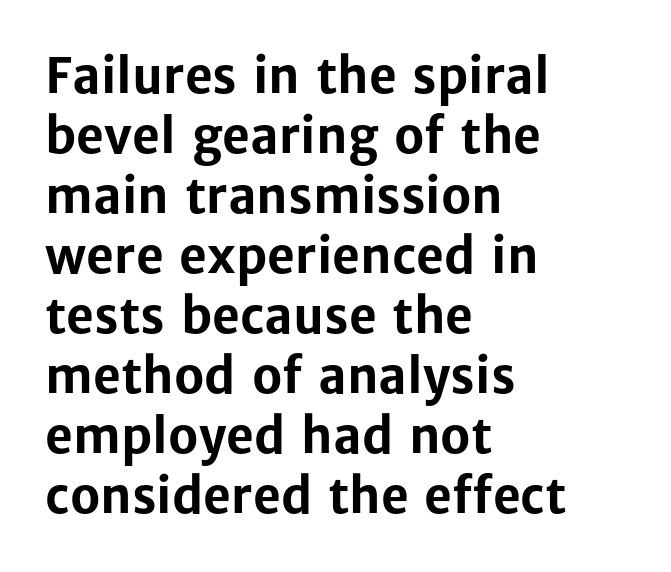
The rendering anchors every line to the left-hand side. This sample uses a sans-serif face. The strip under each line holds only bare page. Do the characters align in a grid? No, the font is proportional.
